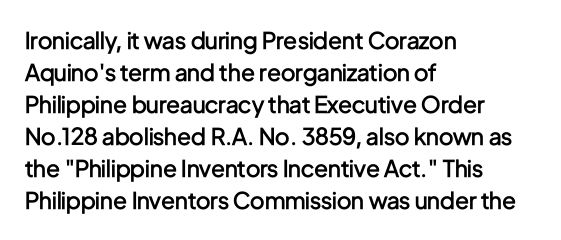
{"italic": "no", "bold": "semi", "underline": "no", "align": "left", "line_spacing": "normal", "line_spacing_ratio": 1.39, "letter_spacing": "normal", "letter_spacing_em": 0.0, "glyph_px": 23}
